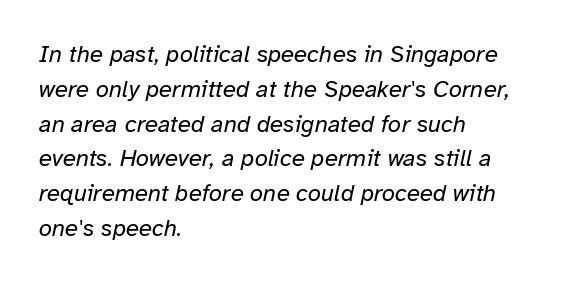
Q: Is the text bold? A: No.
Q: Is the text italic (slanted)? A: Yes, it leans right by about 12 degrees.
Q: Is the text underlined? A: No.
Q: How is the paragraph aligned? A: Left-aligned.
Q: Is the spacing between letters normal or unusually wide? A: Normal.
Q: Is the spacing between lines tight, normal or loose? A: Normal.
